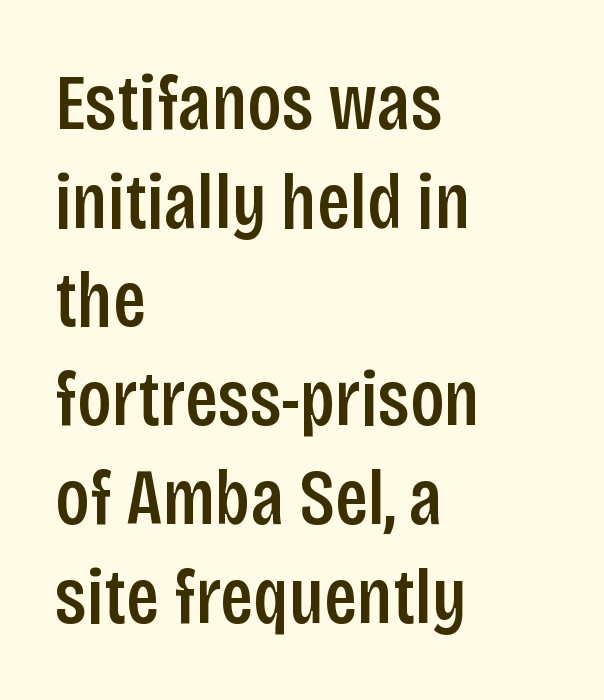
The image shows 79 px semibold, condensed sans-serif type, upright; set left-aligned, normal line spacing (1.25x), normal letter spacing, not underlined; low stroke contrast and a large x-height.
